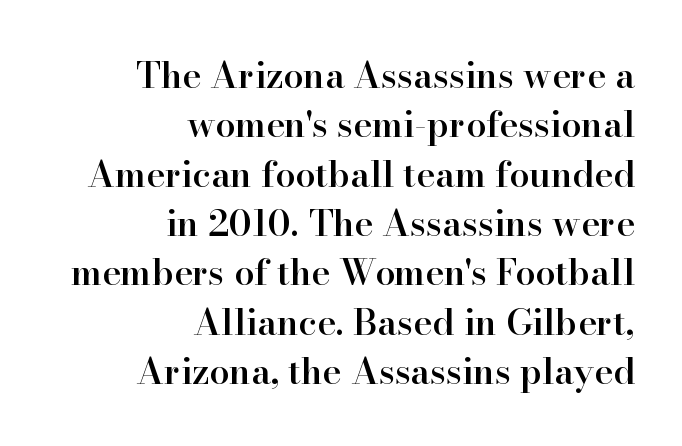
No extra tracking has been applied to these lines. A typesetter would mark this as roman, not italic. Reading down the block, your eye finds every line finishing at a fixed right position. Set as a demibold, roughly 600 on the weight scale.
